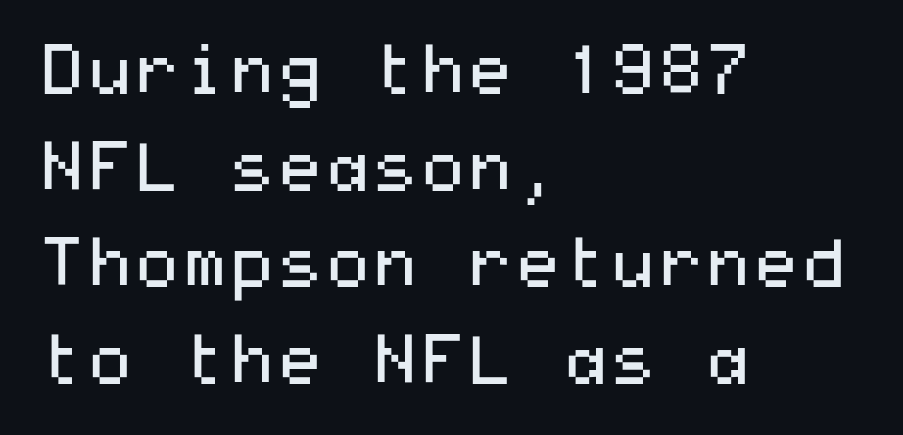
{"serif": "no", "italic": "no", "bold": "no", "weight": "regular", "width": "wide", "stroke_contrast": "medium", "x_height": "medium", "underline": "no", "align": "left", "line_spacing": "normal", "line_spacing_ratio": 1.42, "letter_spacing": "normal", "letter_spacing_em": 0.0, "glyph_px": 68}
